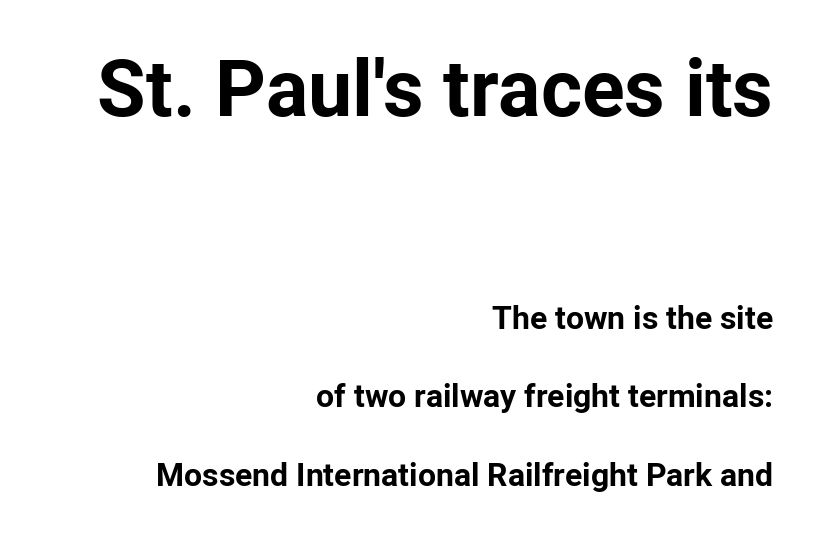
Heavy-handed strokes throughout: this text is bold. Which of the two is more prominent by size? The first, at the top. Letters rest on an invisible, unmarked baseline. The paragraph has a hard right edge and a soft left edge.
